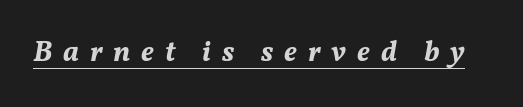
The image shows 29 px bold type, italic (leaning right); set unusually wide letter spacing (+0.37 em), underlined; medium stroke contrast and a medium x-height.
